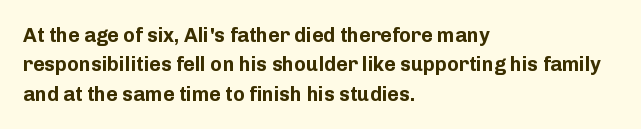
{"italic": "no", "bold": "yes", "underline": "no", "align": "left", "line_spacing": "normal", "line_spacing_ratio": 1.47, "letter_spacing": "normal", "letter_spacing_em": 0.0, "glyph_px": 20}
